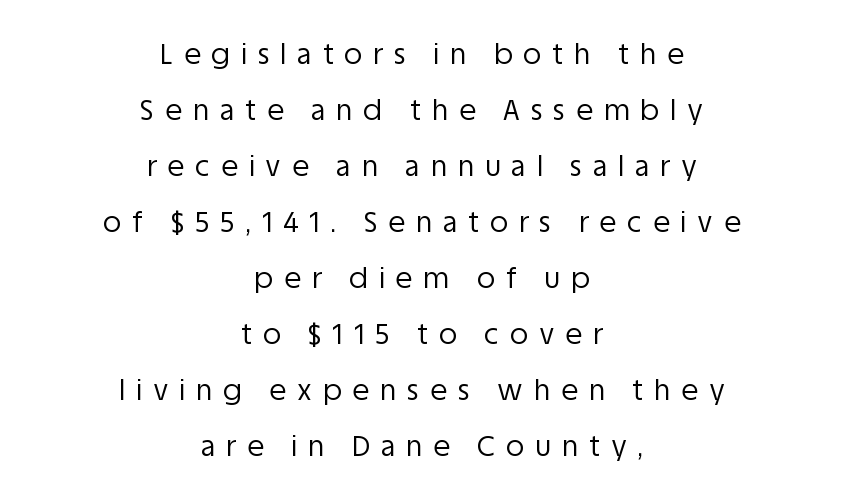
Q: Is the text bold? A: No.
Q: Is the text italic (slanted)? A: No, it is upright.
Q: Is the typeface a serif or a sans-serif typeface? A: Sans-serif.
Q: Is the text underlined? A: No.
Q: How is the paragraph aligned? A: Centered.
Q: Is the spacing between letters normal or unusually wide? A: Unusually wide.
Q: Is the spacing between lines tight, normal or loose? A: Loose.
Q: Width (condensed, normal, or wide)? A: Normal.
Q: Stroke contrast? A: Low.
Q: x-height? A: Large.
Q: Monospaced? A: No.
